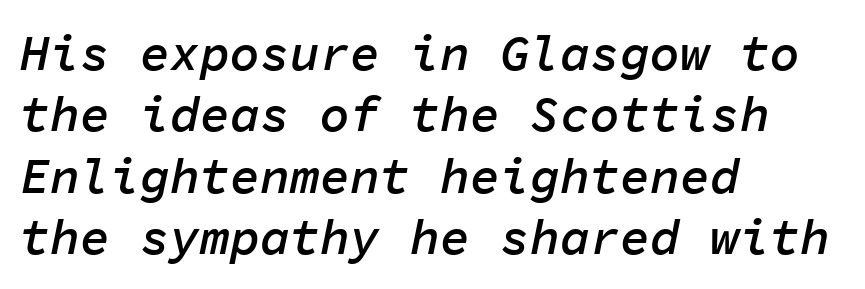
Standard letterfit; no display-style spreading of the glyphs. Typographic density is moderately raised because the face is semibold. Horizontally, the lines are justified to the leading edge only. The face used here is monospaced, like something from a code editor.
